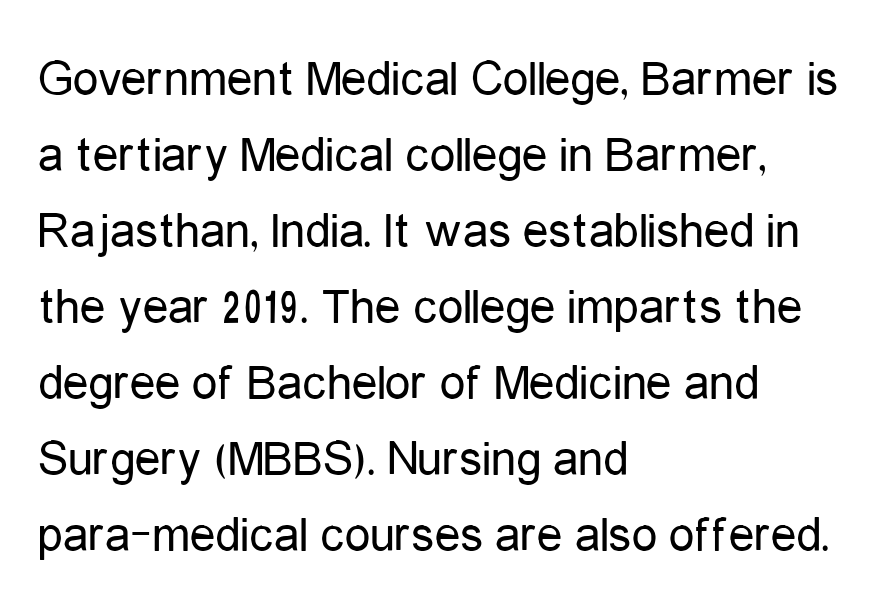
{"serif": "no", "italic": "no", "bold": "no", "weight": "regular", "width": "condensed", "stroke_contrast": "low", "x_height": "medium", "monospaced": "no", "underline": "no", "align": "left", "line_spacing": "normal", "line_spacing_ratio": 1.49, "letter_spacing": "normal", "letter_spacing_em": 0.0, "glyph_px": 51}
